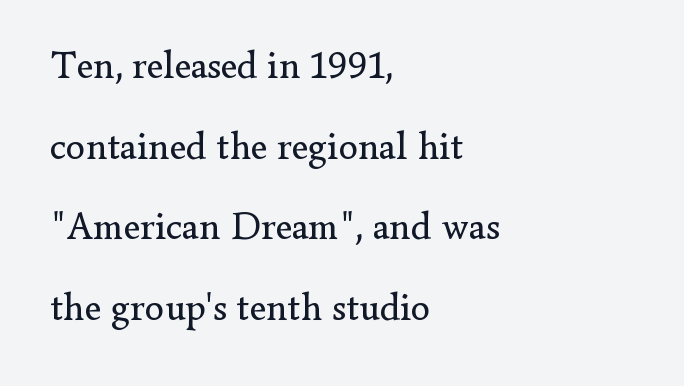
The letters advance in unequal steps, a hallmark of proportional type. Teacher's note: observe the even left margin — that is flush-left alignment. The characters are drawn with everyday or finer stroke widths. The baseline area is clear. It's the straight-up-and-down kind of type. No extra tracking has been applied to these lines.
